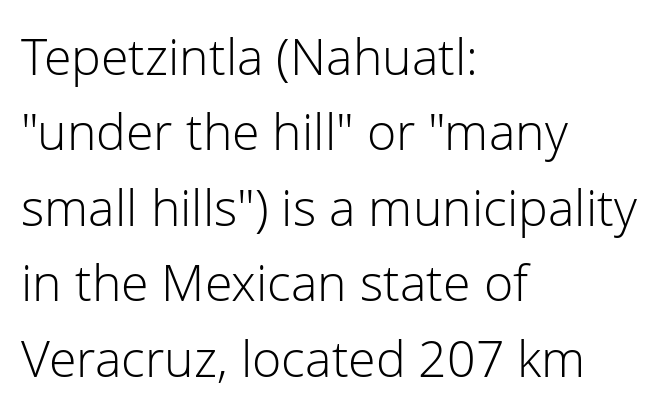
The image shows 50 px light sans-serif type, upright; set left-aligned, normal line spacing (1.51x), normal letter spacing, not underlined; low stroke contrast and a medium x-height.
